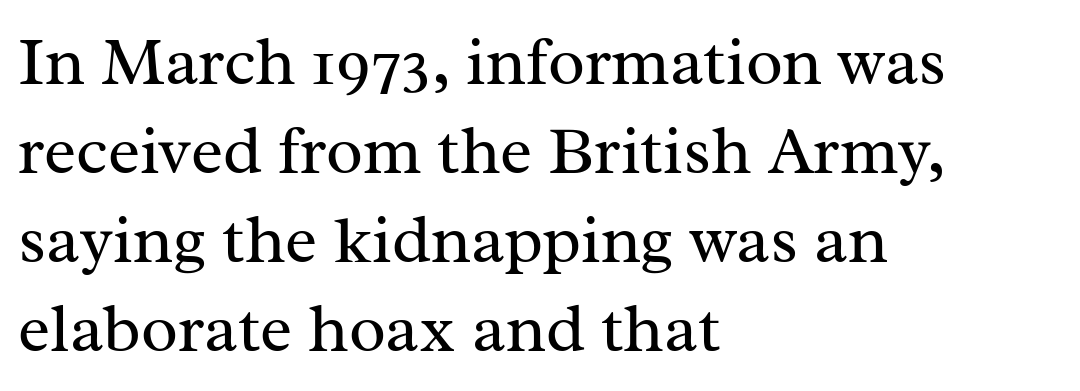
The leading is moderate, giving the passage an even texture. Looks like regular typesetting: each glyph gets only the width it needs. Caption: multi-line text, flush left, ragged right. Italic? Not at all — the glyphs are vertical. A bare baseline throughout the passage.
